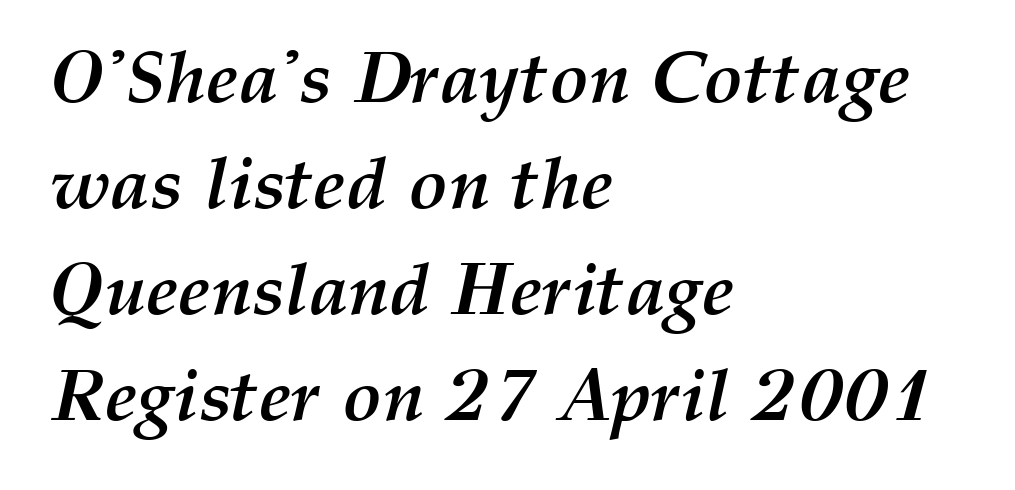
{"italic": "yes", "lean": "right", "slant_degrees": 12, "bold": "yes", "weight": "semibold", "width": "normal", "stroke_contrast": "medium", "x_height": "medium", "monospaced": "no", "underline": "no", "align": "left", "line_spacing": "normal", "line_spacing_ratio": 1.45, "letter_spacing": "normal", "letter_spacing_em": 0.0, "glyph_px": 73}
